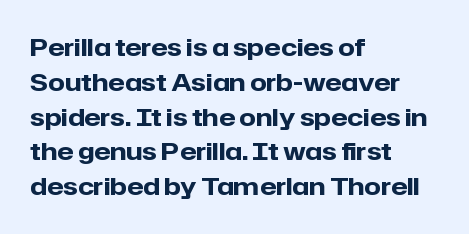
Nope, not italic — everything's standing straight. The passage shown has conventional tracking throughout. Bold? Absolutely — the strokes are thick and heavy. If you drew a ruler down the left edge, every line would touch it. The gap between lines stays unmarked. Horizontal bands of white between lines are of average thickness.
